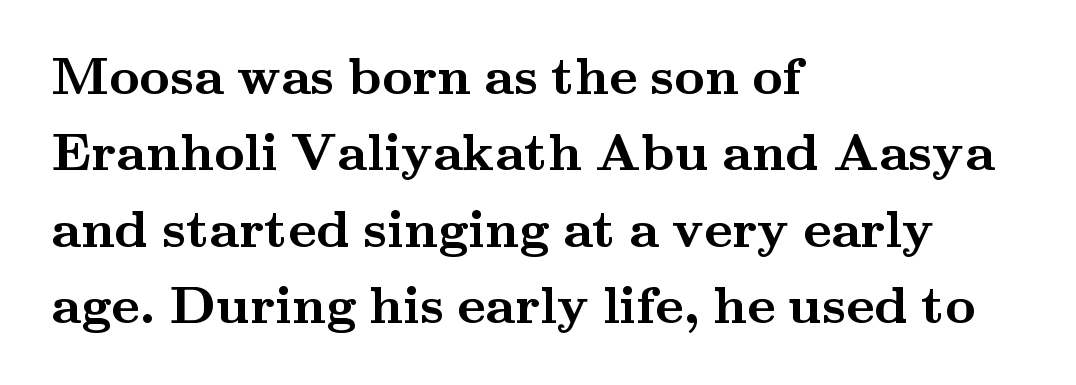
On the weight axis this lands at bold, roughly 700. If you drew a ruler down the left edge, every line would touch it. Here the designer chose a conventional face with non-uniform glyph widths. Nope, not italic — everything's standing straight.
